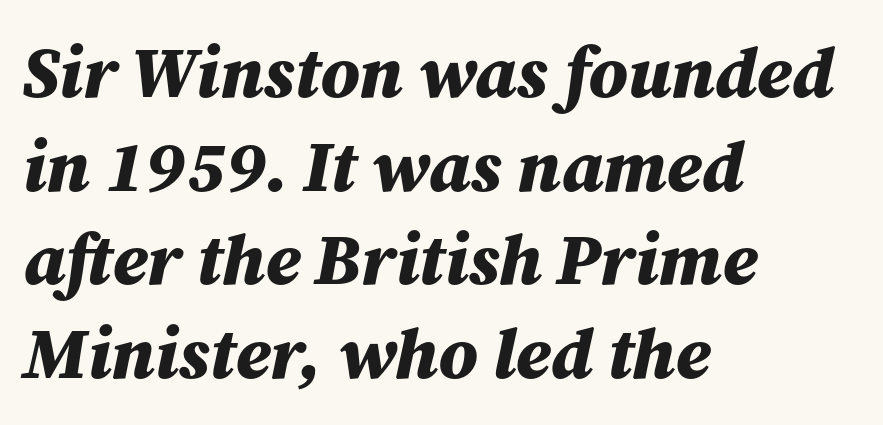
The image shows 72 px bold type, italic (leaning right); set left-aligned, normal line spacing (1.3x), normal letter spacing, not underlined; medium stroke contrast and a medium x-height.
